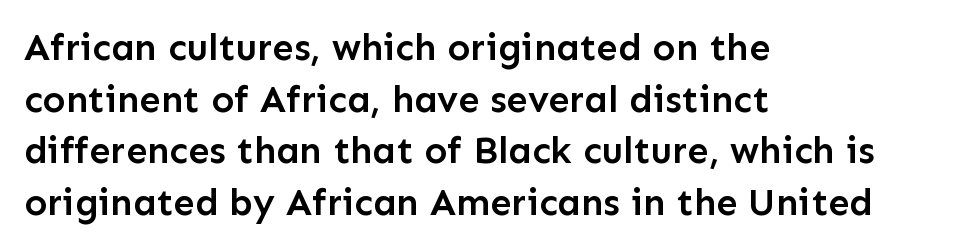
Q: Is the text bold? A: Semi-bold.
Q: Is the text italic (slanted)? A: No, it is upright.
Q: Is the typeface a serif or a sans-serif typeface? A: Sans-serif.
Q: Is the text underlined? A: No.
Q: How is the paragraph aligned? A: Left-aligned.
Q: Is the spacing between letters normal or unusually wide? A: Normal.
Q: Is the spacing between lines tight, normal or loose? A: Normal.
Q: Width (condensed, normal, or wide)? A: Normal.
Q: Stroke contrast? A: Low.
Q: x-height? A: Medium.
Q: Monospaced? A: No.
